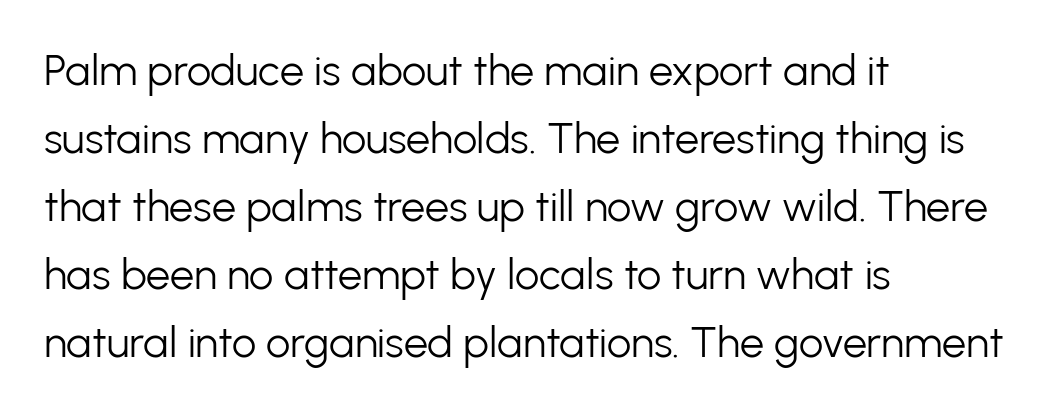
The image shows 43 px light sans-serif type, upright; set left-aligned, normal line spacing (1.58x), normal letter spacing, not underlined; low stroke contrast and a medium x-height.
